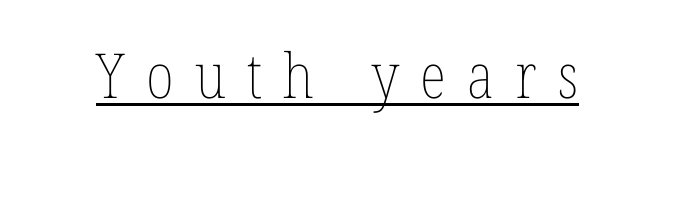
The image shows 62 px thin, condensed type, upright; set unusually wide letter spacing (+0.34 em), underlined; low stroke contrast and a medium x-height.
